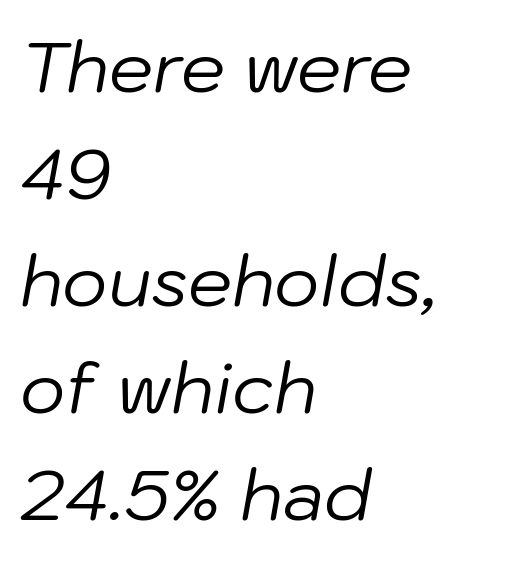
{"italic": "yes", "lean": "right", "slant_degrees": 10, "bold": "no", "weight": "regular", "width": "normal", "stroke_contrast": "low", "x_height": "medium", "monospaced": "no", "underline": "no", "align": "left", "line_spacing": "normal", "line_spacing_ratio": 1.53, "letter_spacing": "normal", "letter_spacing_em": 0.0, "glyph_px": 70}
